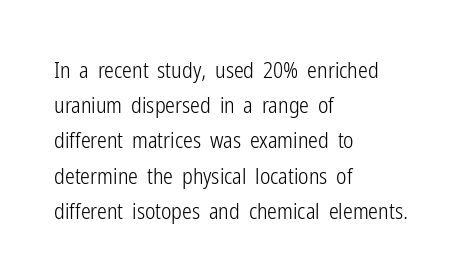
{"italic": "no", "bold": "no", "underline": "no", "align": "left", "line_spacing": "normal", "line_spacing_ratio": 1.6, "letter_spacing": "normal", "letter_spacing_em": 0.0, "glyph_px": 22}
